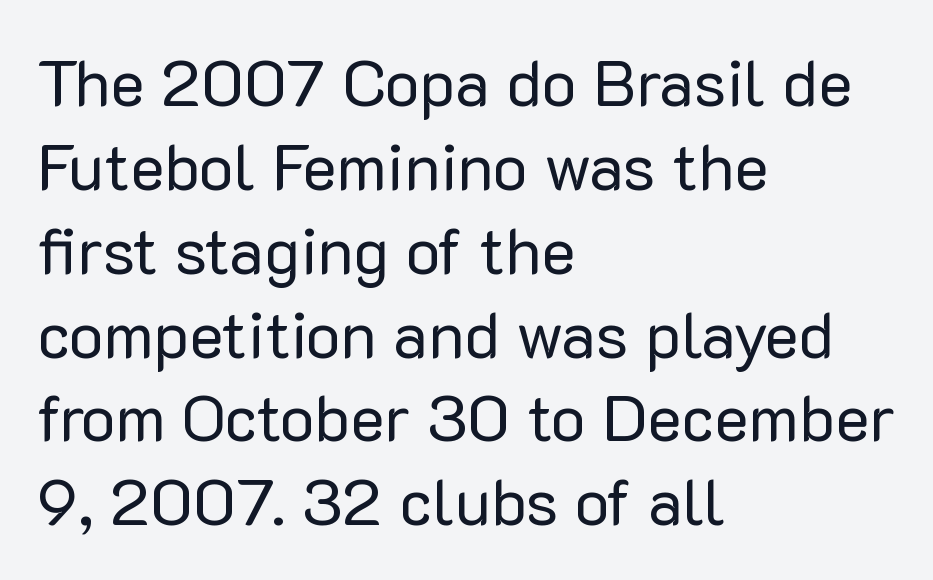
{"serif": "no", "italic": "no", "bold": "no", "weight": "regular", "width": "normal", "stroke_contrast": "low", "x_height": "medium", "monospaced": "no", "underline": "no", "align": "left", "line_spacing": "normal", "line_spacing_ratio": 1.29, "letter_spacing": "normal", "letter_spacing_em": 0.0, "glyph_px": 65}
